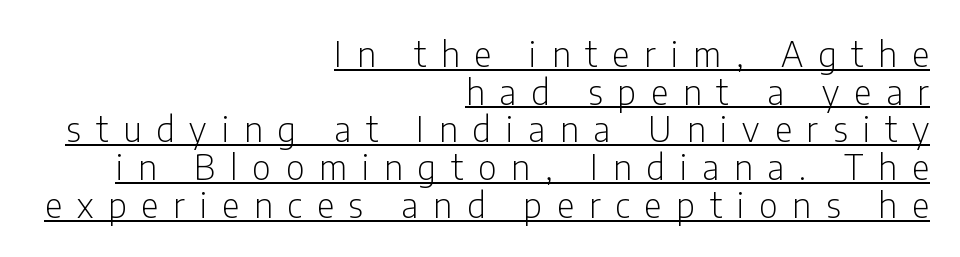
The image shows 34 px light, condensed sans-serif type, upright; set right-aligned, tight line spacing (1.11x), unusually wide letter spacing (+0.44 em), underlined; low stroke contrast and a medium x-height.
